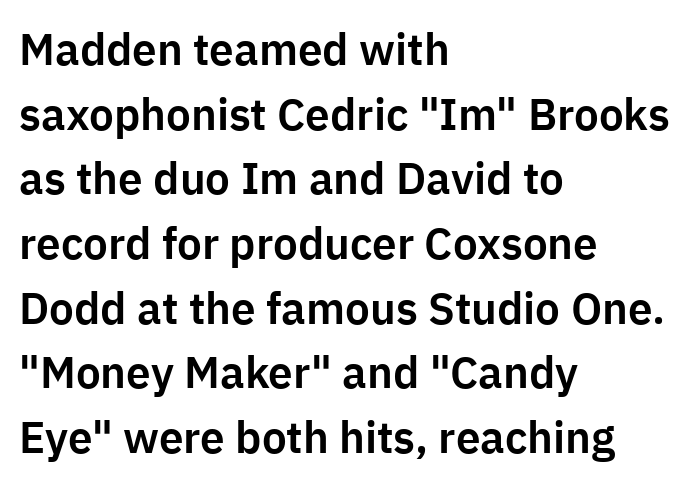
This sample has the flowing, uneven cadence of proportional lettering. Examine the stroke ends and you'll find no serifs. These lines are set flush left with a ragged right edge. A clean baseline with only descenders dipping below it. What stands out about the letter spacing? Nothing — it is the standard amount.
